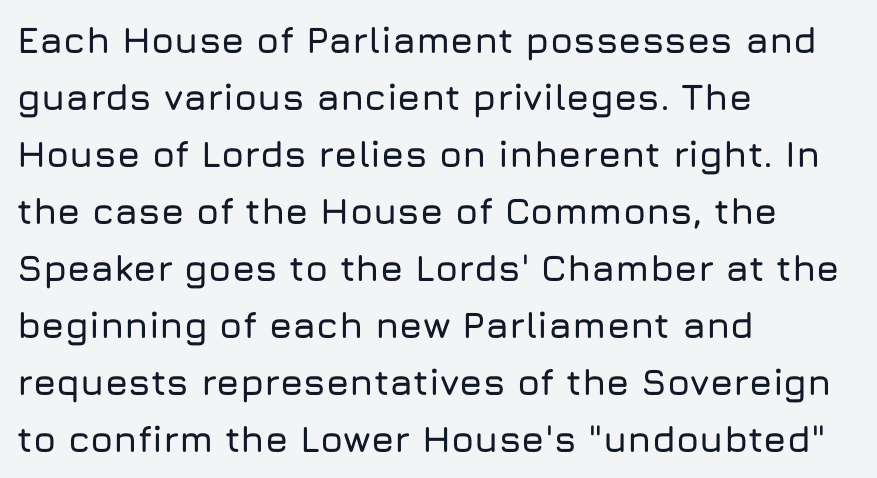
Are there feet on the stems? There aren't — it's a sans. The letters advance in unequal steps, a hallmark of proportional type. The horizontal fit of the characters is conventional and even. A normal amount of white space separates one row of letters from the next. Just letters on the line, the space beneath them empty.
